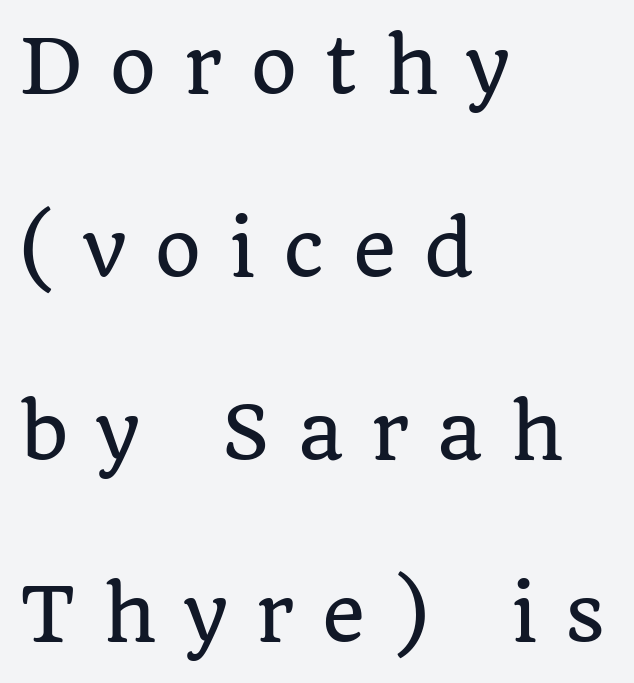
{"serif": "yes", "italic": "no", "width": "normal", "stroke_contrast": "low", "x_height": "large", "monospaced": "no", "underline": "no", "align": "left", "line_spacing": "loose", "line_spacing_ratio": 2.47, "letter_spacing": "wide", "letter_spacing_em": 0.38, "glyph_px": 74}
